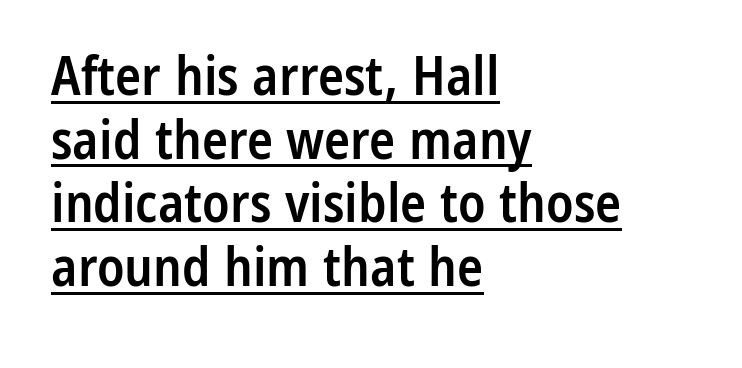
The image shows 54 px semibold, condensed sans-serif type, upright; set left-aligned, line spacing 1.18x, normal letter spacing, underlined; low stroke contrast and a medium x-height.
